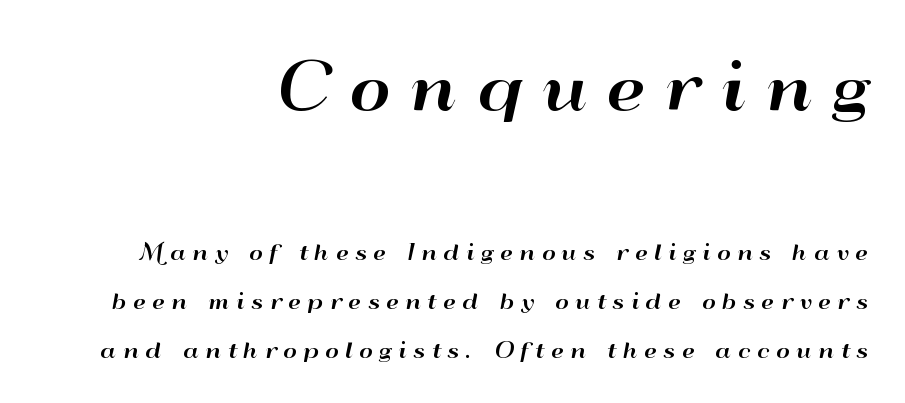
Q: Is the text italic (slanted)? A: Yes.
Q: Is the typeface a serif or a sans-serif typeface? A: Sans-serif.
Q: Is the text underlined? A: No.
Q: How is the paragraph aligned? A: Right-aligned.
Q: Is the spacing between letters normal or unusually wide? A: Unusually wide.
Q: Is the spacing between lines tight, normal or loose? A: Loose.
Q: Which block of text is set in a larger size, the first (top) or the second (bottom)? A: The first (top) one.
Q: Width (condensed, normal, or wide)? A: Wide.
Q: Stroke contrast? A: High.
Q: x-height? A: Small.
Q: Monospaced? A: No.
